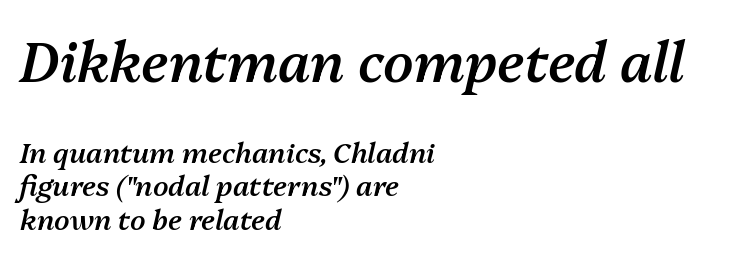
The image shows 55 px semibold type, italic (leaning right); set left-aligned, line spacing 1.21x, normal letter spacing, not underlined; the first (top) block is 1.96x larger; medium stroke contrast and a medium x-height.
